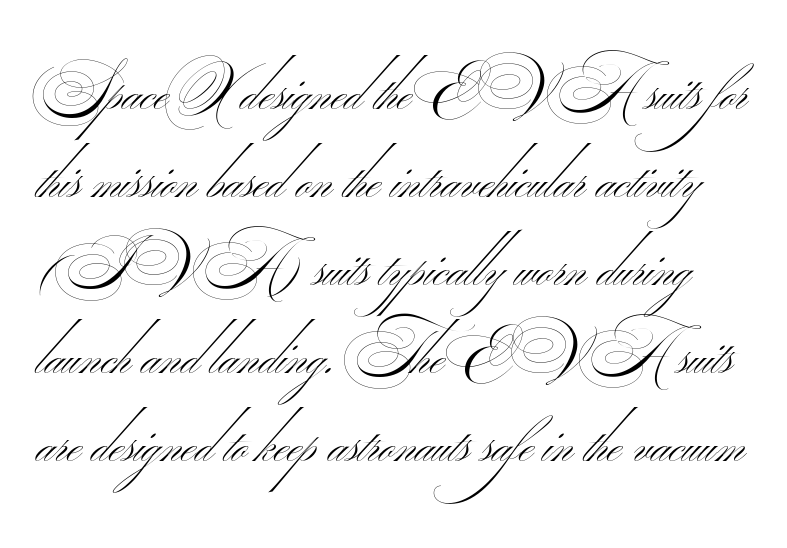
The leading is moderate, giving the passage an even texture. Characters follow at the spacing the type designer built in. Beneath every word, the page is bare. Think standard paragraph weight, or any step lighter than that. Look at the bottom of the vertical strokes: they stop flat, with no serifs.
